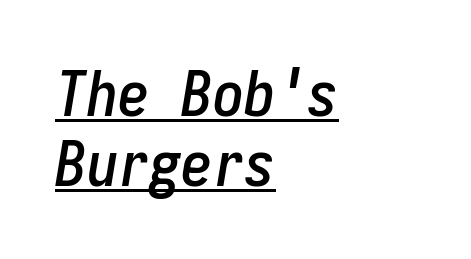
The letters sit at their default tracking, neither squeezed nor spread. The face used here is monospaced, like something from a code editor. If you measured baseline to baseline, you'd find a short distance. Where is the straight margin? On the left. A continuous stroke trails under the words, as in a hyperlink.
